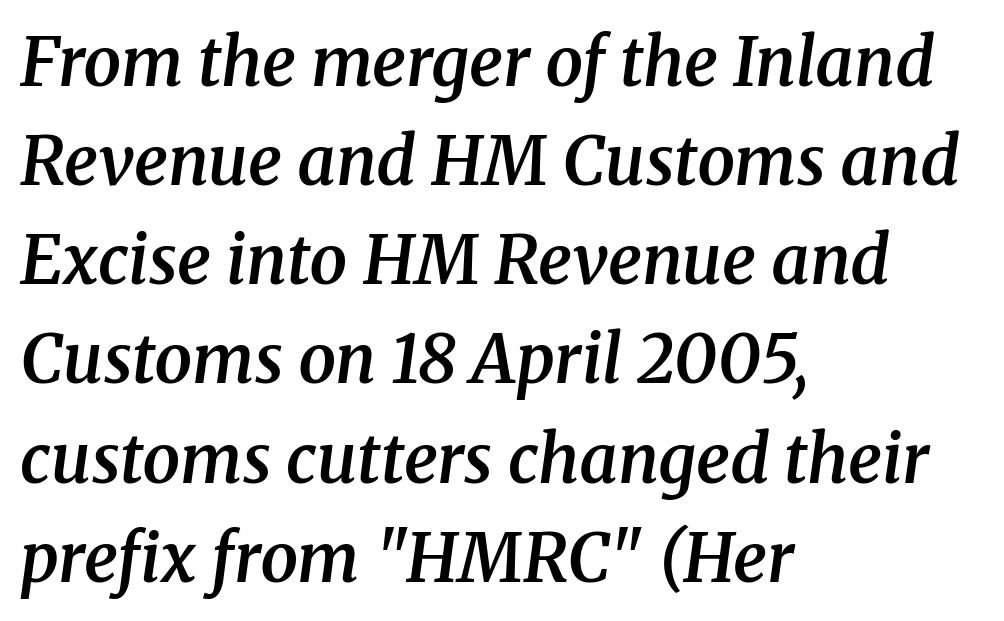
A typesetter would call this proportional, since set widths differ per character. The face used here has a pronounced slope to its letters. Does the leading feel generous? No, just average. Yep, those are serifs on the letters. Each word holds together tightly as a unit, with standard inter-letter gaps.
